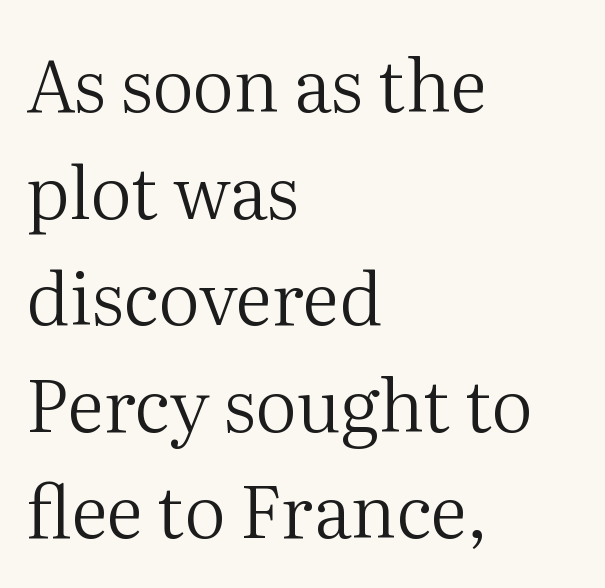
The image shows 73 px regular-weight serif type, upright; set left-aligned, normal line spacing (1.46x), normal letter spacing, not underlined; medium stroke contrast and a medium x-height.
